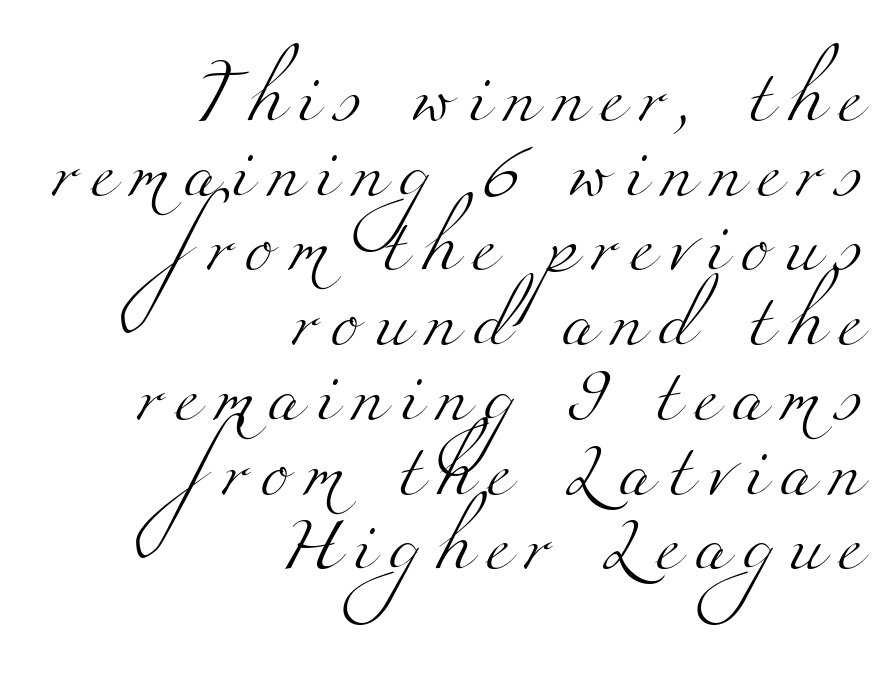
The image shows 53 px light, wide type; set right-aligned, normal line spacing (1.41x), unusually wide letter spacing (+0.29 em), not underlined; medium stroke contrast and a small x-height.
